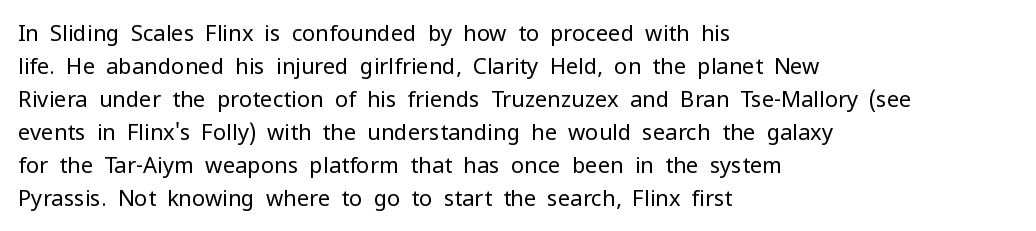
Q: Is the text bold? A: No.
Q: Is the text italic (slanted)? A: No, it is upright.
Q: Is the text underlined? A: No.
Q: How is the paragraph aligned? A: Left-aligned.
Q: Is the spacing between letters normal or unusually wide? A: Normal.
Q: Is the spacing between lines tight, normal or loose? A: Normal.
